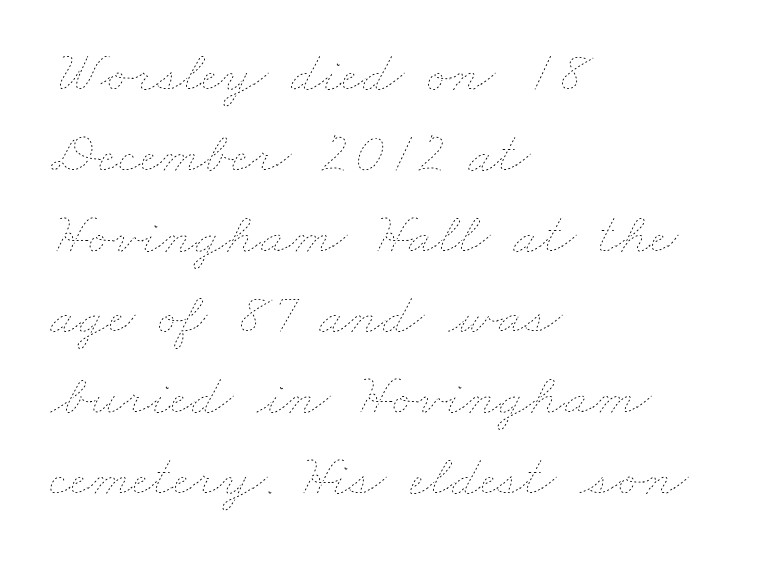
Q: Is the text bold? A: No.
Q: Is the text underlined? A: No.
Q: How is the paragraph aligned? A: Left-aligned.
Q: Is the spacing between letters normal or unusually wide? A: Normal.
Q: Is the spacing between lines tight, normal or loose? A: Normal.
Q: Width (condensed, normal, or wide)? A: Wide.
Q: Stroke contrast? A: Low.
Q: x-height? A: Small.
Q: Monospaced? A: No.
